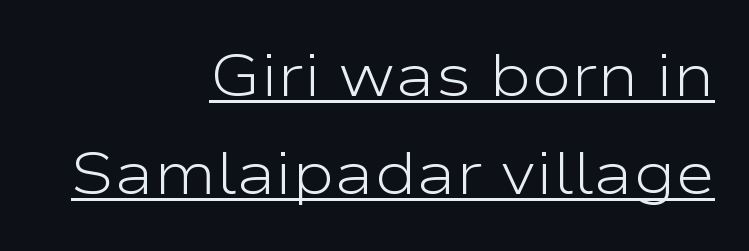
{"serif": "no", "italic": "no", "bold": "no", "weight": "light", "width": "wide", "stroke_contrast": "low", "x_height": "medium", "monospaced": "no", "underline": "yes", "align": "right", "line_spacing": "normal", "line_spacing_ratio": 1.63, "letter_spacing": "normal", "letter_spacing_em": 0.0, "glyph_px": 60}
